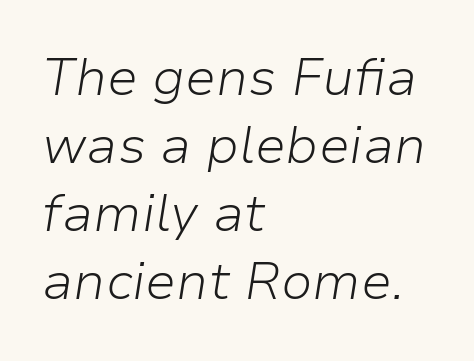
Q: Is the text bold? A: No.
Q: Is the text italic (slanted)? A: Yes, it leans right by about 9 degrees.
Q: Is the text underlined? A: No.
Q: How is the paragraph aligned? A: Left-aligned.
Q: Is the spacing between letters normal or unusually wide? A: Normal.
Q: Is the spacing between lines tight, normal or loose? A: Normal.
Q: Width (condensed, normal, or wide)? A: Normal.
Q: Stroke contrast? A: Low.
Q: x-height? A: Medium.
Q: Monospaced? A: No.
